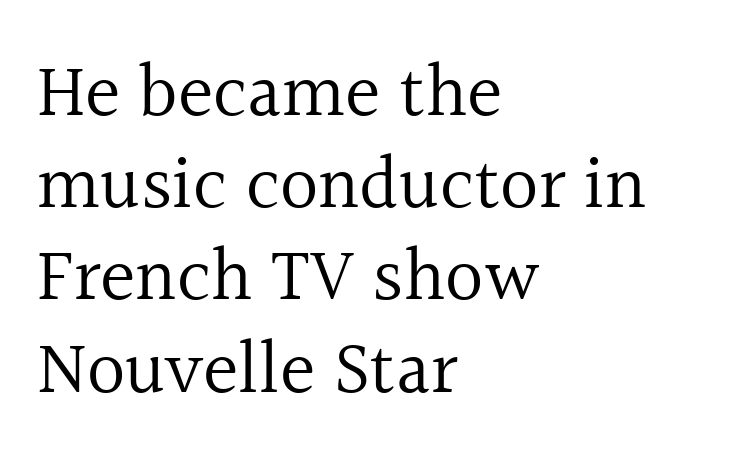
The image shows 75 px regular-weight serif type, upright; set left-aligned, line spacing 1.23x, normal letter spacing, not underlined; a medium x-height.
